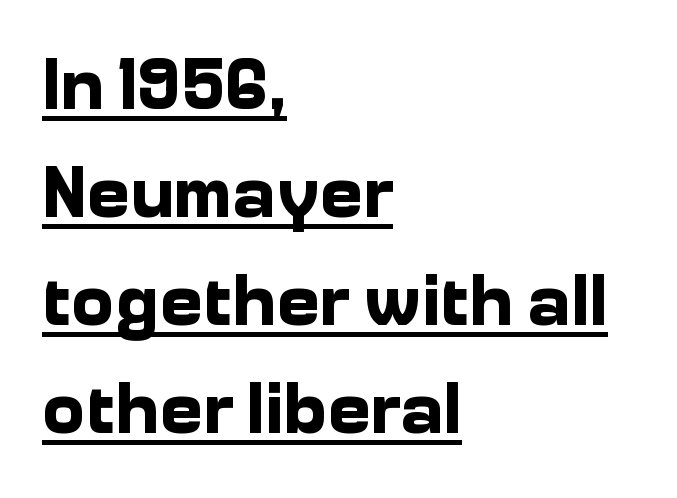
Think of a printed novel: that variable character pitch is what you see here. Are there feet on the stems? There aren't — it's a sans. Every stem runs plumb, perpendicular to the baseline. What decoration does the sample have? An underline. The strokes are fattened all the way to bold. Successive baselines arrive at the customary interval.
